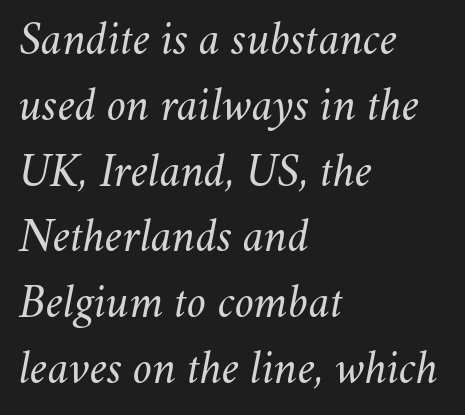
The image shows 47 px regular-weight type, italic (leaning right); set left-aligned, normal line spacing (1.4x), normal letter spacing, not underlined; medium stroke contrast and a small x-height.
